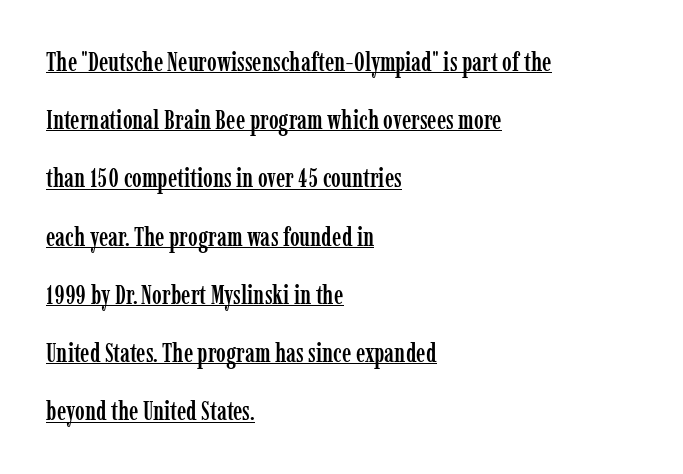
This rendering features underlined lettering. Summary of vertical rhythm: relaxed, with wide interline spacing. What stands out about the letter spacing? Nothing — it is the standard amount. The typesetter chose a ragged-right arrangement here. Tall strokes in this sample are plumb rather than angled.
